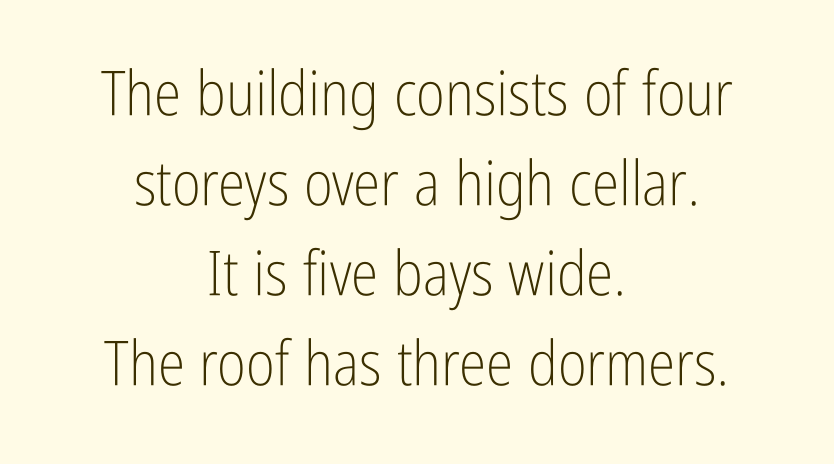
{"serif": "no", "italic": "no", "bold": "no", "weight": "light", "width": "condensed", "stroke_contrast": "low", "x_height": "medium", "monospaced": "no", "underline": "no", "align": "center", "line_spacing": "normal", "line_spacing_ratio": 1.45, "letter_spacing": "normal", "letter_spacing_em": 0.0, "glyph_px": 62}
